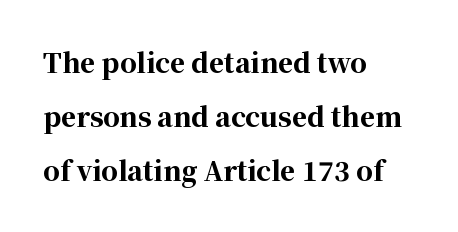
Line starts are locked; line ends wander. The block of text is sparse from top to bottom, with ample space between rows. Does the weight exceed regular? Yes, all the way to bold. Every stem runs plumb, perpendicular to the baseline. Nobody touched the tracking dial on this one.
